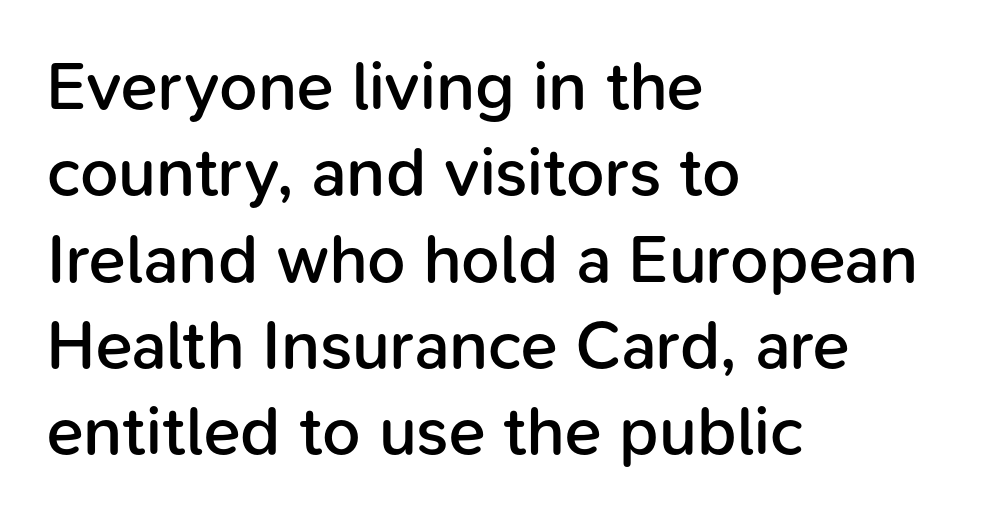
Q: Is the text bold? A: Semi-bold.
Q: Is the text italic (slanted)? A: No, it is upright.
Q: Is the typeface a serif or a sans-serif typeface? A: Sans-serif.
Q: Is the text underlined? A: No.
Q: How is the paragraph aligned? A: Left-aligned.
Q: Is the spacing between letters normal or unusually wide? A: Normal.
Q: Is the spacing between lines tight, normal or loose? A: Normal.
Q: Width (condensed, normal, or wide)? A: Normal.
Q: Stroke contrast? A: Low.
Q: x-height? A: Medium.
Q: Monospaced? A: No.
